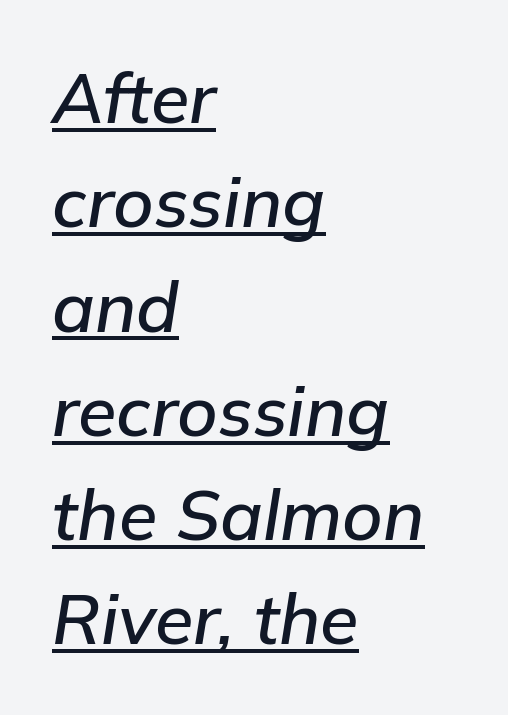
Q: Is the text italic (slanted)? A: Yes, it leans right by about 9 degrees.
Q: Is the text underlined? A: Yes.
Q: How is the paragraph aligned? A: Left-aligned.
Q: Is the spacing between letters normal or unusually wide? A: Normal.
Q: Is the spacing between lines tight, normal or loose? A: Normal.
Q: Width (condensed, normal, or wide)? A: Normal.
Q: Stroke contrast? A: Low.
Q: x-height? A: Medium.
Q: Monospaced? A: No.
